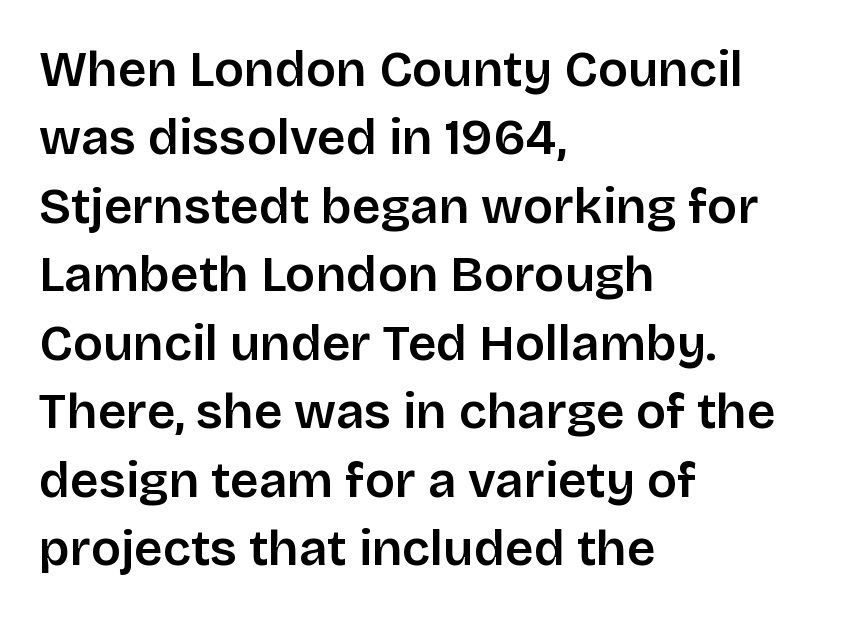
Q: Is the text italic (slanted)? A: No, it is upright.
Q: Is the typeface a serif or a sans-serif typeface? A: Sans-serif.
Q: Is the text underlined? A: No.
Q: How is the paragraph aligned? A: Left-aligned.
Q: Is the spacing between letters normal or unusually wide? A: Normal.
Q: Is the spacing between lines tight, normal or loose? A: Normal.
Q: Width (condensed, normal, or wide)? A: Normal.
Q: Stroke contrast? A: Low.
Q: x-height? A: Large.
Q: Monospaced? A: No.
